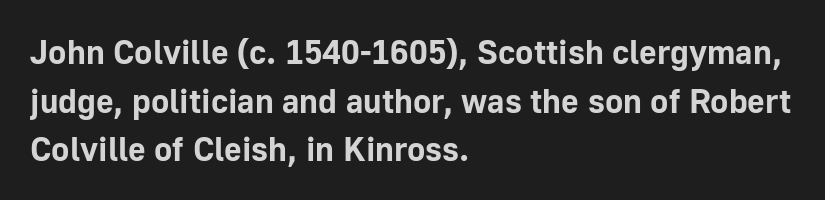
{"serif": "no", "italic": "no", "bold": "yes", "weight": "bold", "width": "normal", "stroke_contrast": "low", "x_height": "medium", "monospaced": "no", "underline": "no", "align": "left", "line_spacing": "normal", "line_spacing_ratio": 1.43, "letter_spacing": "normal", "letter_spacing_em": 0.0, "glyph_px": 34}
